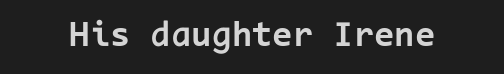
Underline: absent. What stands out about the letter spacing? Nothing — it is the standard amount. Classification — sans serif. Pretty heavy lettering here — definitely bold.
